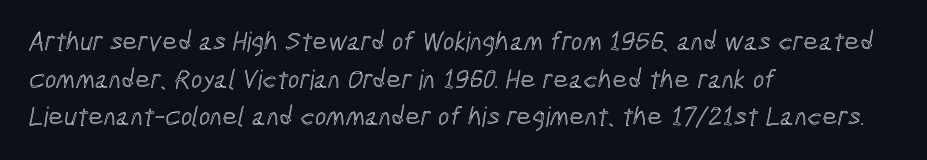
Q: Is the text underlined? A: No.
Q: How is the paragraph aligned? A: Left-aligned.
Q: Is the spacing between letters normal or unusually wide? A: Normal.
Q: Is the spacing between lines tight, normal or loose? A: Normal.
